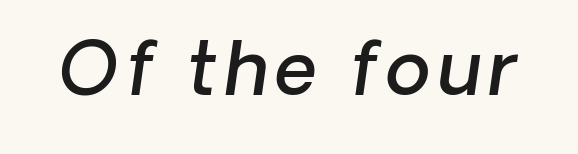
The image shows 73 px semibold type, italic (leaning right); set not underlined; low stroke contrast and a medium x-height.
